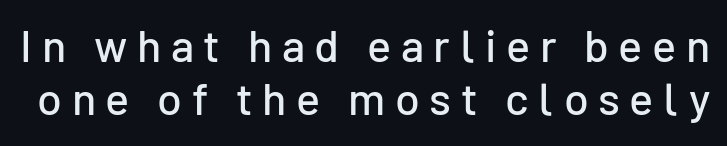
The image shows 45 px sans-serif type, upright; set line spacing 1.17x, unusually wide letter spacing (+0.21 em), not underlined; low stroke contrast and a medium x-height.
